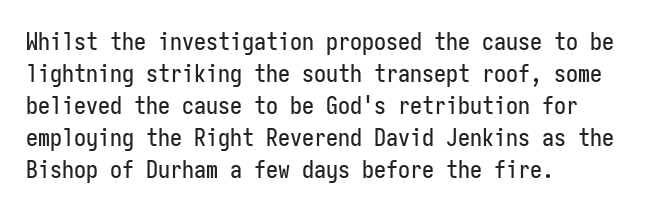
The image shows 24 px text type, upright; set left-aligned, normal line spacing (1.33x), normal letter spacing, not underlined.
